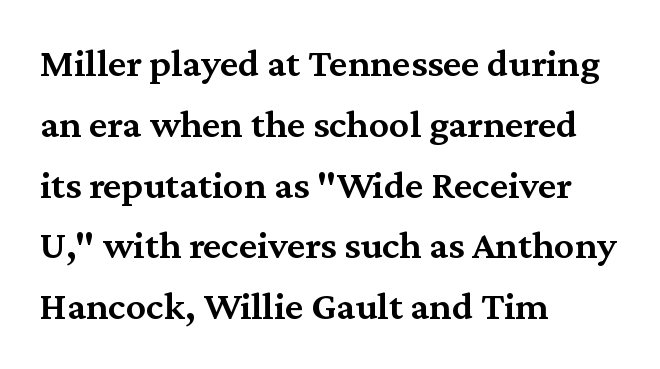
Q: Is the text bold? A: Semi-bold.
Q: Is the text italic (slanted)? A: No, it is upright.
Q: Is the typeface a serif or a sans-serif typeface? A: Serif.
Q: Is the text underlined? A: No.
Q: How is the paragraph aligned? A: Left-aligned.
Q: Is the spacing between letters normal or unusually wide? A: Normal.
Q: Is the spacing between lines tight, normal or loose? A: Normal.
Q: Width (condensed, normal, or wide)? A: Normal.
Q: Stroke contrast? A: Medium.
Q: x-height? A: Medium.
Q: Monospaced? A: No.
